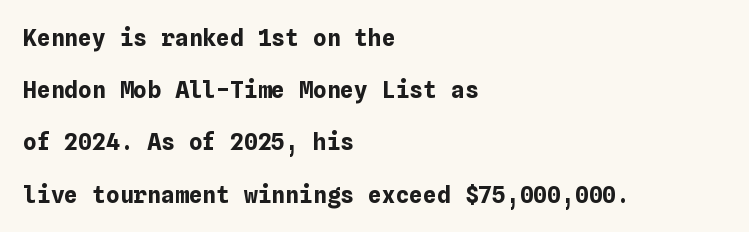
{"italic": "no", "bold": "yes", "underline": "no", "align": "left", "line_spacing": "loose", "line_spacing_ratio": 2.27, "letter_spacing": "normal", "letter_spacing_em": 0.0, "glyph_px": 23}
